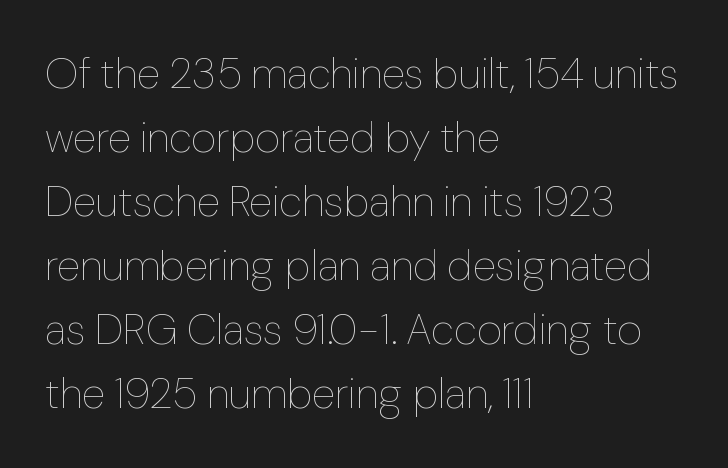
The image shows 43 px thin type, upright; set left-aligned, normal line spacing (1.49x), normal letter spacing, not underlined; low stroke contrast and a medium x-height.
